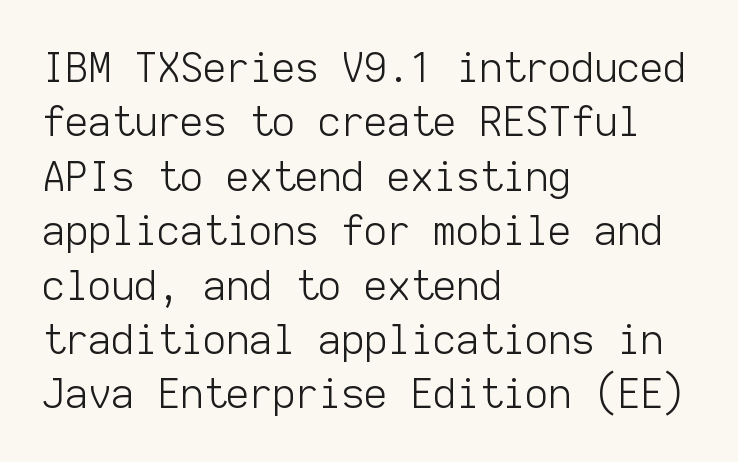
The image shows 40 px light sans-serif type, upright, monospaced; set left-aligned, normal line spacing (1.36x), normal letter spacing, not underlined; low stroke contrast and a medium x-height.
